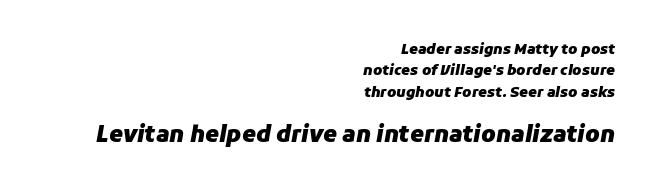
{"italic": "yes", "lean": "right", "slant_degrees": 11, "bold": "yes", "underline": "no", "align": "right", "line_spacing": "normal", "line_spacing_ratio": 1.52, "letter_spacing": "normal", "letter_spacing_em": 0.0, "larger_block": "second", "size_ratio": 1.57, "glyph_px": 22}
